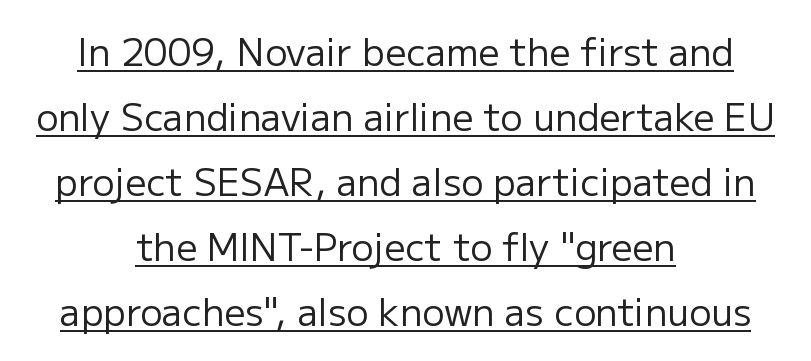
{"serif": "no", "italic": "no", "bold": "no", "weight": "regular", "width": "normal", "stroke_contrast": "low", "x_height": "medium", "monospaced": "no", "underline": "yes", "align": "center", "line_spacing_ratio": 1.76, "letter_spacing": "normal", "letter_spacing_em": 0.0, "glyph_px": 37}
